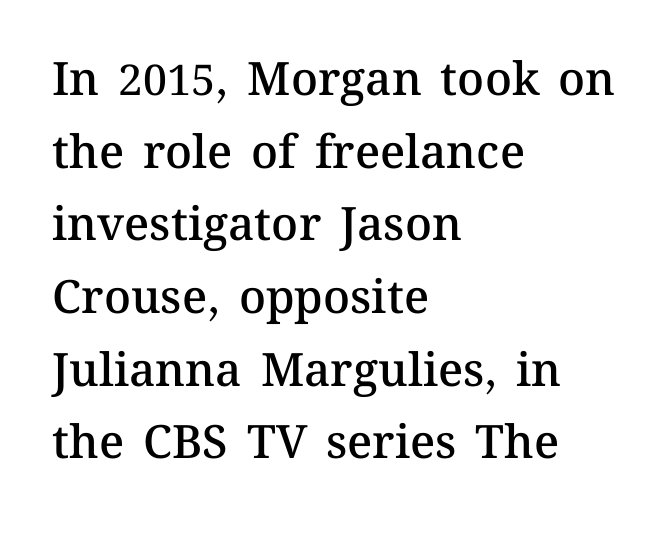
In CSS terms this would be text-align: left. Glyph-to-glyph distance matches everyday printed text. Designer's note — italics off, roman on. Descender tails drop into unmarked territory. Weight: semibold (demi). How would I describe the line gaps? Plain and ordinary.
